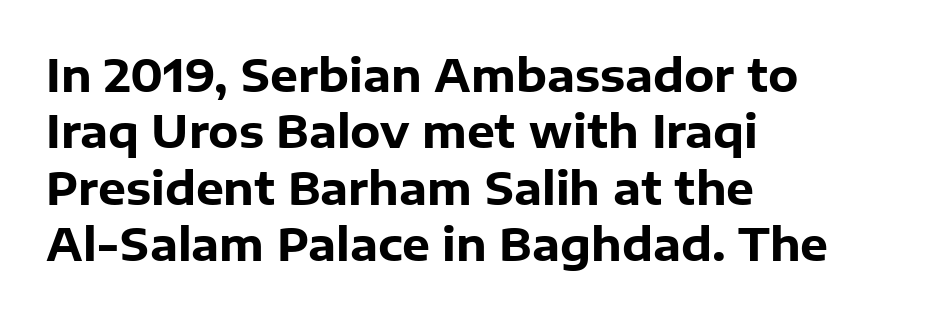
Serif or sans? Sans — the stroke terminals are bare. Typographic density is high because the face is bold. Style check: upright. The passage shown is not underscored anywhere. Left-aligned paragraph, ragged on the right. The rendering uses natural spacing where letterforms have individual widths.
